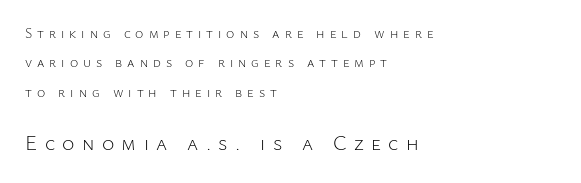
Tall strokes in this sample are plumb rather than angled. The more generous point size was reserved for the lower chunk. The gaps between neighbouring characters are conspicuously large. Teacher's note: observe the even left margin — that is flush-left alignment. Leading: increased.
